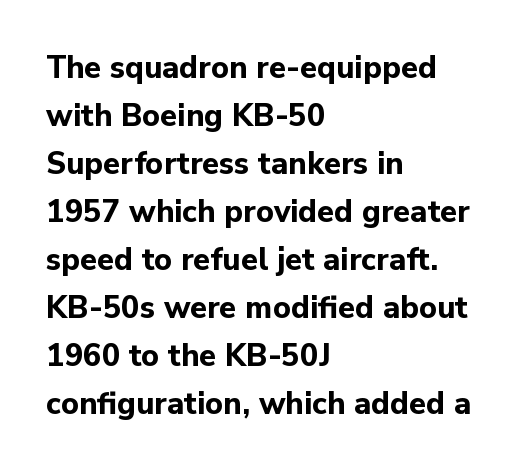
Q: Is the text bold? A: Yes.
Q: Is the text italic (slanted)? A: No, it is upright.
Q: Is the typeface a serif or a sans-serif typeface? A: Sans-serif.
Q: Is the text underlined? A: No.
Q: How is the paragraph aligned? A: Left-aligned.
Q: Is the spacing between letters normal or unusually wide? A: Normal.
Q: Is the spacing between lines tight, normal or loose? A: Normal.
Q: Width (condensed, normal, or wide)? A: Normal.
Q: Stroke contrast? A: Low.
Q: x-height? A: Medium.
Q: Monospaced? A: No.
